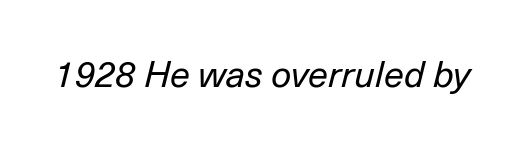
The image shows 36 px regular-weight type, italic (leaning right); set normal letter spacing, not underlined; low stroke contrast and a medium x-height.
